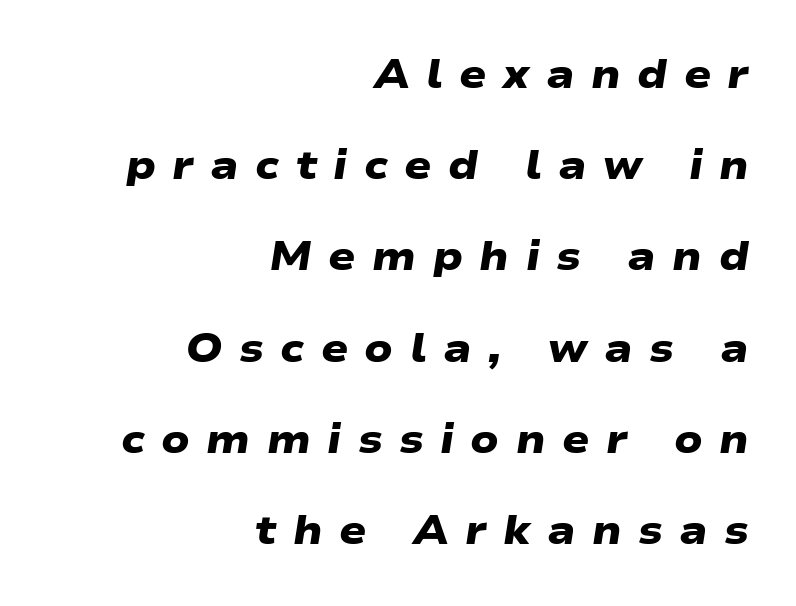
{"serif": "no", "bold": "yes", "weight": "heavy", "width": "wide", "stroke_contrast": "low", "x_height": "medium", "monospaced": "no", "underline": "no", "align": "right", "line_spacing": "loose", "line_spacing_ratio": 2.28, "letter_spacing": "wide", "letter_spacing_em": 0.41, "glyph_px": 40}
